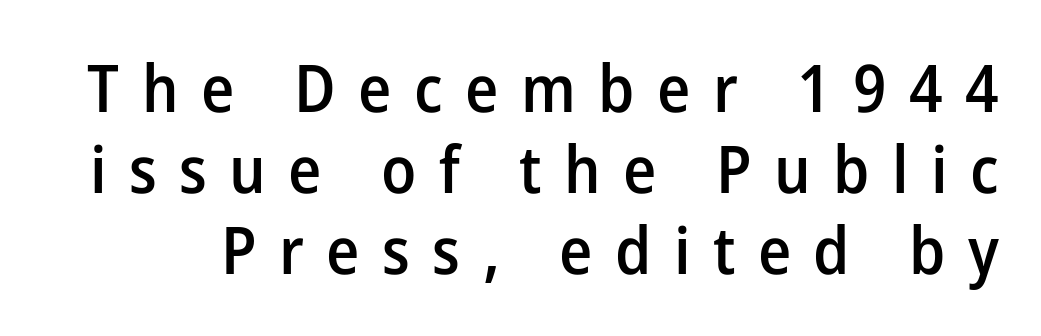
The image shows 66 px semibold sans-serif type, upright; set line spacing 1.23x, unusually wide letter spacing (+0.34 em), not underlined; low stroke contrast and a medium x-height.
